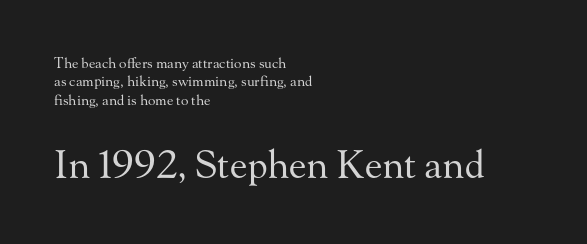
The image shows 38 px regular-weight serif type, upright; set left-aligned, normal line spacing (1.32x), normal letter spacing, not underlined; the second (bottom) block is 2.71x larger; medium stroke contrast and a small x-height.
